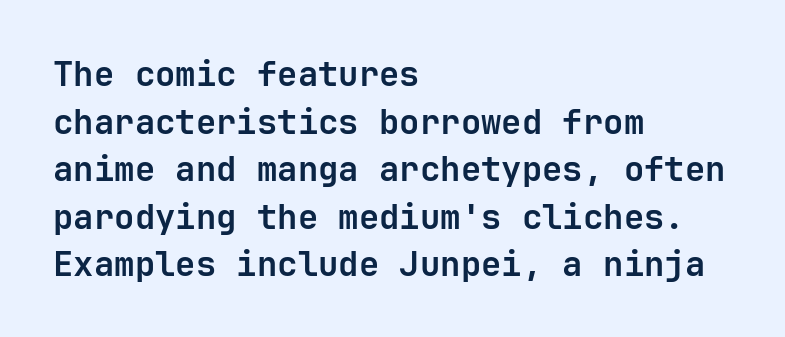
The image shows 34 px semibold sans-serif type, upright; set left-aligned, normal line spacing (1.4x), normal letter spacing, not underlined; low stroke contrast and a medium x-height.
